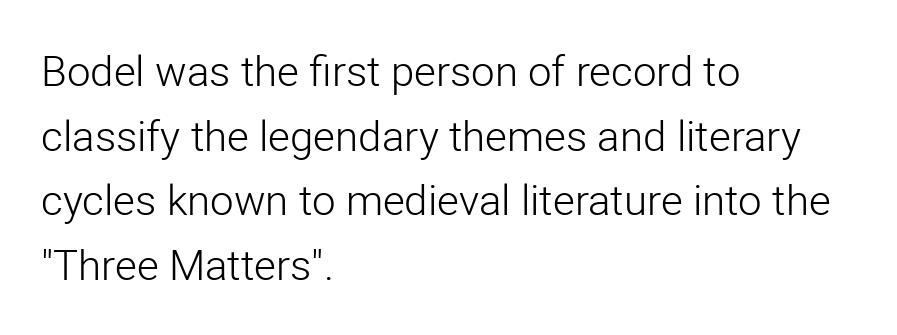
Q: Is the text bold? A: No.
Q: Is the text italic (slanted)? A: No, it is upright.
Q: Is the typeface a serif or a sans-serif typeface? A: Sans-serif.
Q: Is the text underlined? A: No.
Q: How is the paragraph aligned? A: Left-aligned.
Q: Is the spacing between letters normal or unusually wide? A: Normal.
Q: Is the spacing between lines tight, normal or loose? A: Normal.
Q: Width (condensed, normal, or wide)? A: Normal.
Q: Stroke contrast? A: Low.
Q: x-height? A: Medium.
Q: Monospaced? A: No.
